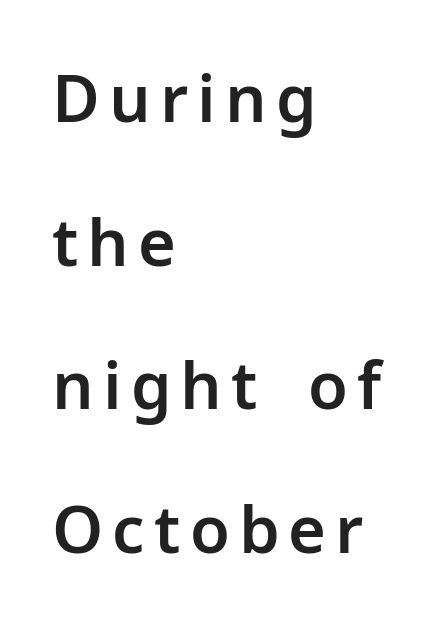
Q: Is the text italic (slanted)? A: No, it is upright.
Q: Is the typeface a serif or a sans-serif typeface? A: Sans-serif.
Q: Is the text underlined? A: No.
Q: How is the paragraph aligned? A: Left-aligned.
Q: Is the spacing between lines tight, normal or loose? A: Loose.
Q: Width (condensed, normal, or wide)? A: Normal.
Q: Stroke contrast? A: Low.
Q: x-height? A: Medium.
Q: Monospaced? A: No.
